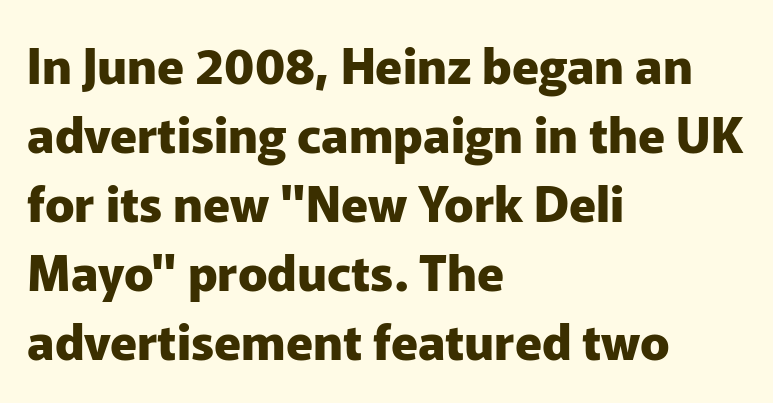
{"serif": "no", "italic": "no", "bold": "yes", "weight": "heavy", "width": "normal", "stroke_contrast": "low", "x_height": "medium", "monospaced": "no", "underline": "no", "align": "left", "line_spacing": "normal", "line_spacing_ratio": 1.41, "letter_spacing": "normal", "letter_spacing_em": 0.0, "glyph_px": 49}
